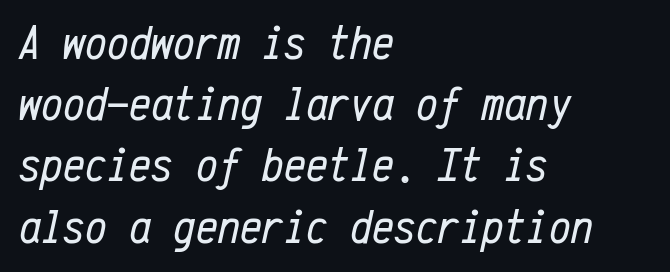
The image shows 49 px regular-weight, condensed type, italic (leaning right), monospaced; set left-aligned, normal line spacing (1.25x), normal letter spacing, not underlined; low stroke contrast and a medium x-height.
